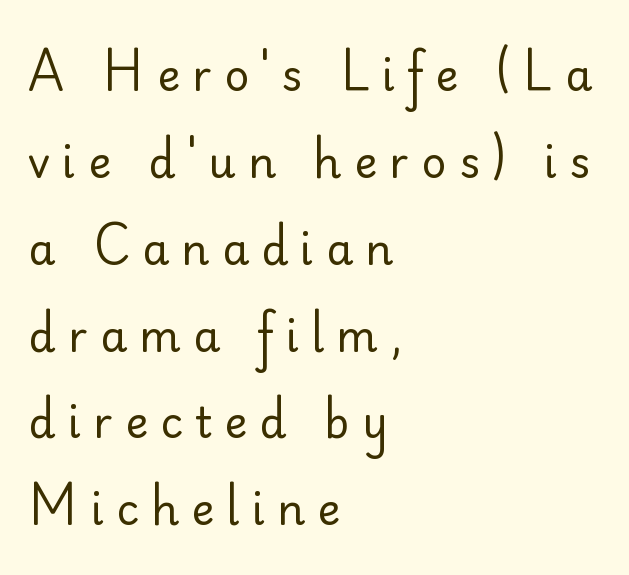
Q: Is the text bold? A: No.
Q: Is the text italic (slanted)? A: No, it is upright.
Q: Is the typeface a serif or a sans-serif typeface? A: Sans-serif.
Q: Is the text underlined? A: No.
Q: How is the paragraph aligned? A: Left-aligned.
Q: Is the spacing between letters normal or unusually wide? A: Unusually wide.
Q: Is the spacing between lines tight, normal or loose? A: Loose.
Q: Width (condensed, normal, or wide)? A: Normal.
Q: Stroke contrast? A: Low.
Q: x-height? A: Small.
Q: Monospaced? A: No.
